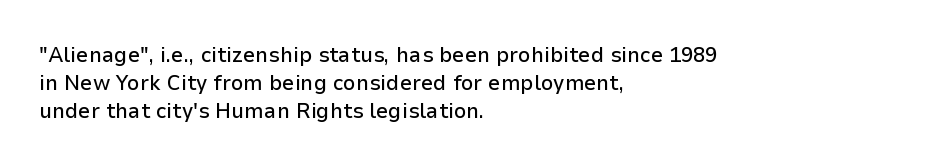
Q: Is the text italic (slanted)? A: No, it is upright.
Q: Is the text underlined? A: No.
Q: How is the paragraph aligned? A: Left-aligned.
Q: Is the spacing between letters normal or unusually wide? A: Normal.
Q: Is the spacing between lines tight, normal or loose? A: Normal.
